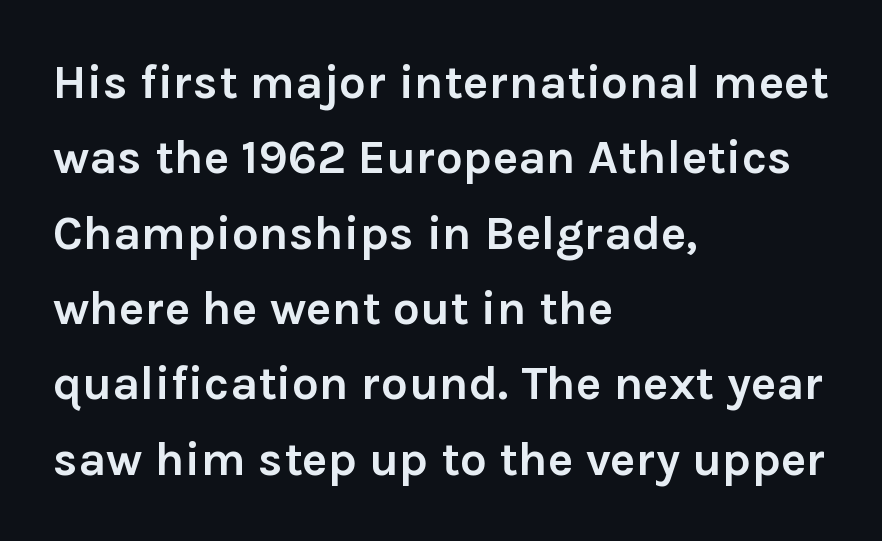
The image shows 48 px semibold sans-serif type, upright; set left-aligned, normal line spacing (1.57x), normal letter spacing, not underlined; low stroke contrast and a medium x-height.
